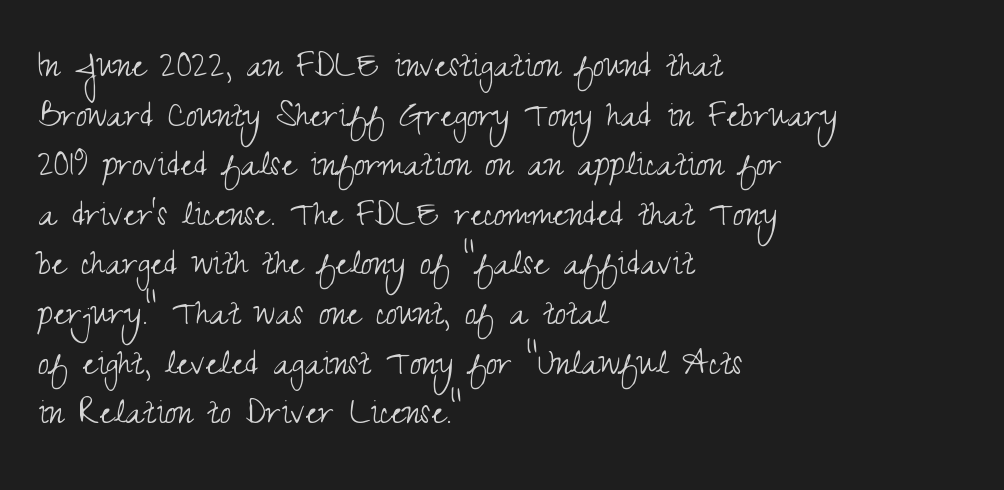
{"serif": "no", "italic": "no", "bold": "no", "weight": "light", "width": "condensed", "stroke_contrast": "medium", "x_height": "small", "monospaced": "no", "underline": "no", "align": "left", "line_spacing_ratio": 1.21, "letter_spacing": "normal", "letter_spacing_em": 0.0, "glyph_px": 41}
